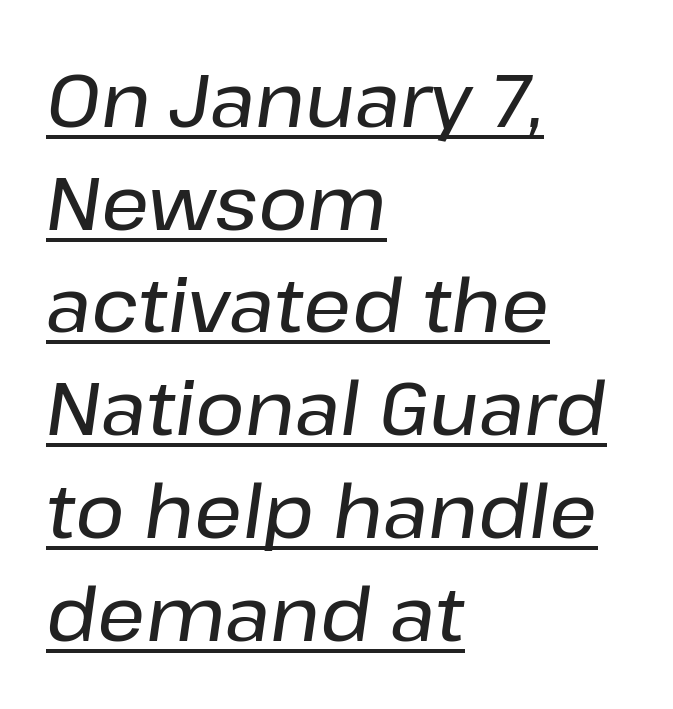
This rendering uses left alignment, leaving the right contour irregular. Quick note: underline on. Does extra space separate the letters? No, they use regular spacing. The face used here is proportionally spaced, like ordinary book or web type. In terms of leading, this rendering sits right in the middle. Emphasis-style slanted type is in use.
